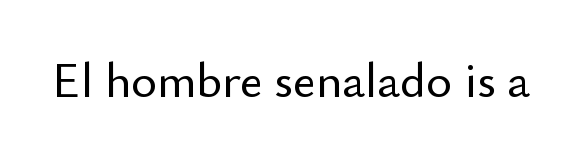
Q: Is the text italic (slanted)? A: No, it is upright.
Q: Is the typeface a serif or a sans-serif typeface? A: Sans-serif.
Q: Is the text underlined? A: No.
Q: Is the spacing between letters normal or unusually wide? A: Normal.
Q: Width (condensed, normal, or wide)? A: Normal.
Q: Stroke contrast? A: Low.
Q: x-height? A: Small.
Q: Monospaced? A: No.
